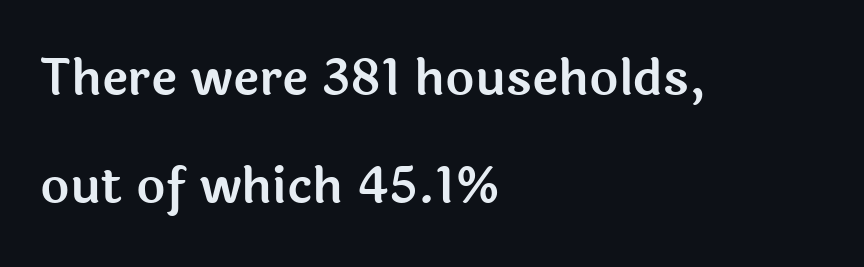
Glance below the letters and you will spot only blank space. What's the leading like? Stretched, with rows far apart. Caption: multi-line text, flush left, ragged right. The gaps between neighbouring characters are ordinary and unremarkable.
